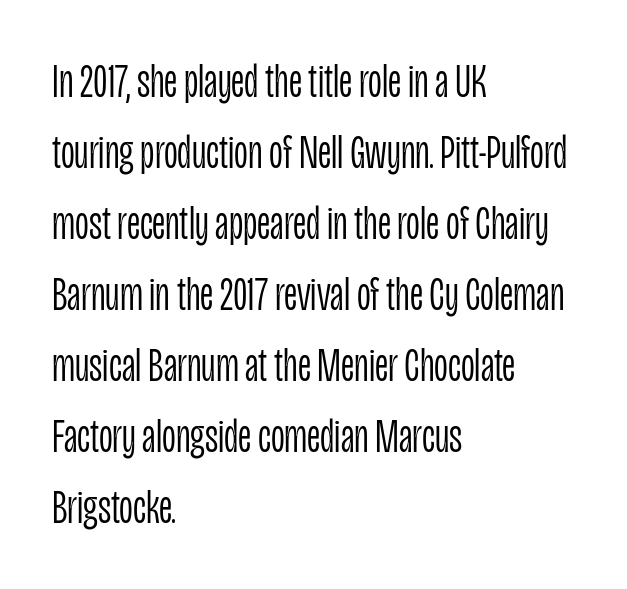
The image shows 48 px light, condensed sans-serif type, upright; set left-aligned, normal line spacing (1.48x), normal letter spacing, not underlined; low stroke contrast and a large x-height.
